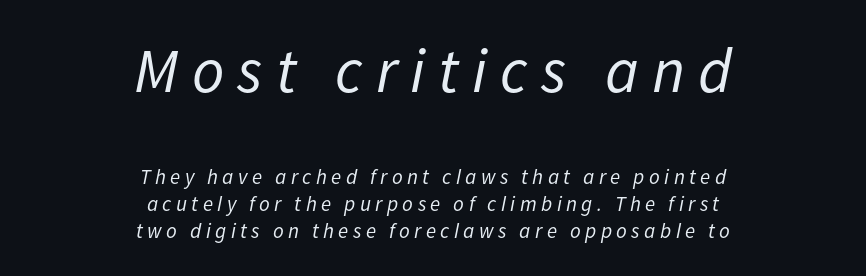
The image shows 63 px regular-weight type, italic (leaning right); set centered, normal line spacing (1.29x), unusually wide letter spacing (+0.21 em), not underlined; the first (top) block is 3.0x larger; low stroke contrast and a medium x-height.
